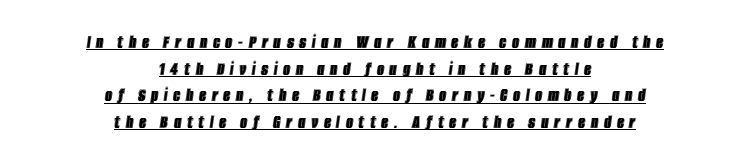
The leading is moderate, giving the passage an even texture. Underlined type. Italic? Definitely — the glyphs are oblique. The rag falls on both sides of this text block equally. Glyph-to-glyph distance is far greater than everyday printed text.
